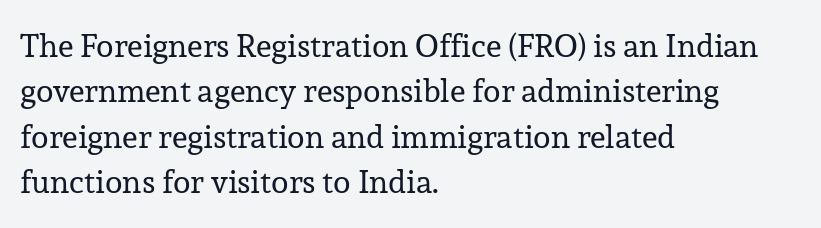
{"serif": "yes", "italic": "no", "bold": "no", "weight": "regular", "width": "normal", "stroke_contrast": "low", "x_height": "medium", "monospaced": "no", "underline": "no", "align": "left", "line_spacing": "normal", "line_spacing_ratio": 1.42, "letter_spacing": "normal", "letter_spacing_em": 0.0, "glyph_px": 32}
